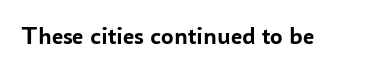
{"italic": "no", "bold": "yes", "underline": "no", "letter_spacing": "normal", "letter_spacing_em": 0.0, "glyph_px": 25}
